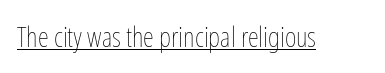
Q: Is the text bold? A: No.
Q: Is the text italic (slanted)? A: No, it is upright.
Q: Is the text underlined? A: Yes.
Q: Is the spacing between letters normal or unusually wide? A: Normal.
Q: Width (condensed, normal, or wide)? A: Condensed.
Q: Stroke contrast? A: Low.
Q: x-height? A: Medium.
Q: Monospaced? A: No.
